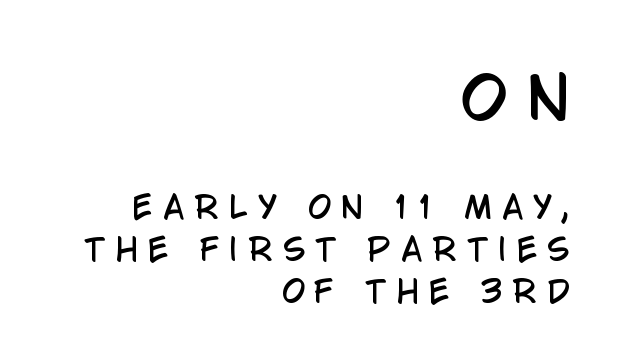
Q: Is the text italic (slanted)? A: No, it is upright.
Q: Is the typeface a serif or a sans-serif typeface? A: Sans-serif.
Q: Is the text underlined? A: No.
Q: How is the paragraph aligned? A: Right-aligned.
Q: Is the spacing between letters normal or unusually wide? A: Unusually wide.
Q: Is the spacing between lines tight, normal or loose? A: Normal.
Q: Which block of text is set in a larger size, the first (top) or the second (bottom)? A: The first (top) one.
Q: Width (condensed, normal, or wide)? A: Condensed.
Q: Stroke contrast? A: Low.
Q: x-height? A: Large.
Q: Monospaced? A: No.
